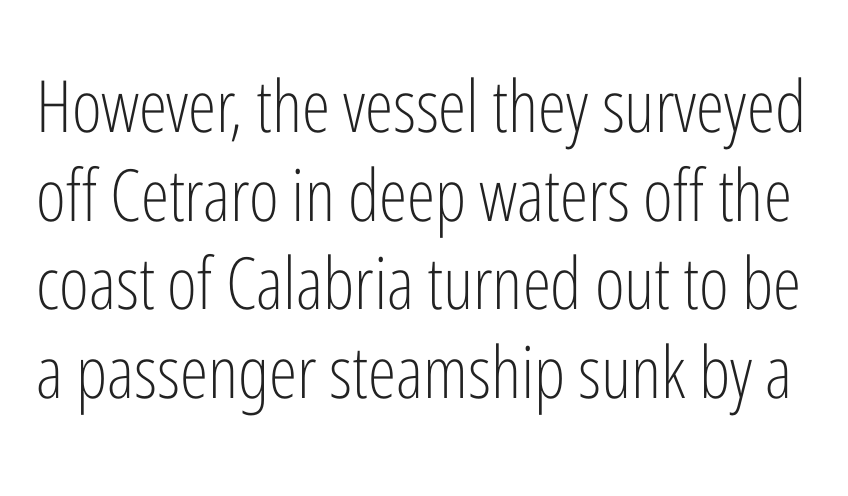
Q: Is the text bold? A: No.
Q: Is the text italic (slanted)? A: No, it is upright.
Q: Is the typeface a serif or a sans-serif typeface? A: Sans-serif.
Q: Is the text underlined? A: No.
Q: Is the spacing between letters normal or unusually wide? A: Normal.
Q: Width (condensed, normal, or wide)? A: Condensed.
Q: Stroke contrast? A: Low.
Q: x-height? A: Medium.
Q: Monospaced? A: No.
